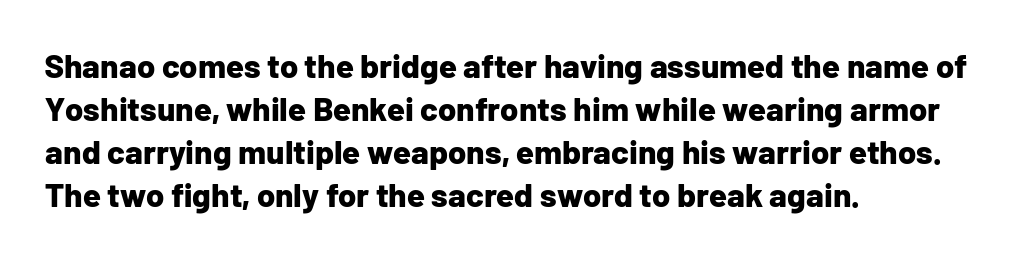
The image shows 33 px bold sans-serif type, upright; set left-aligned, normal line spacing (1.3x), normal letter spacing, not underlined; low stroke contrast and a medium x-height.
